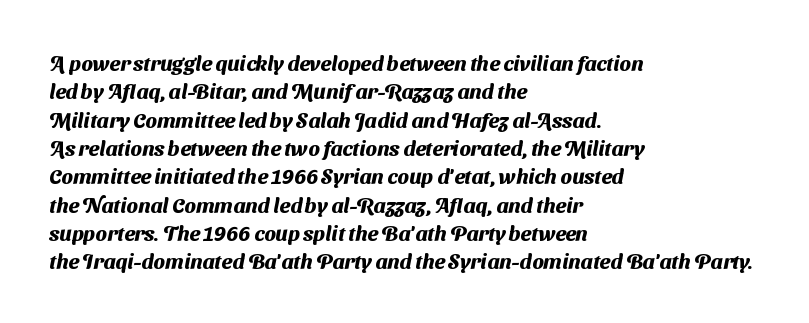
{"bold": "yes", "underline": "no", "align": "left", "line_spacing": "normal", "line_spacing_ratio": 1.35, "letter_spacing": "normal", "letter_spacing_em": 0.0, "glyph_px": 21}
